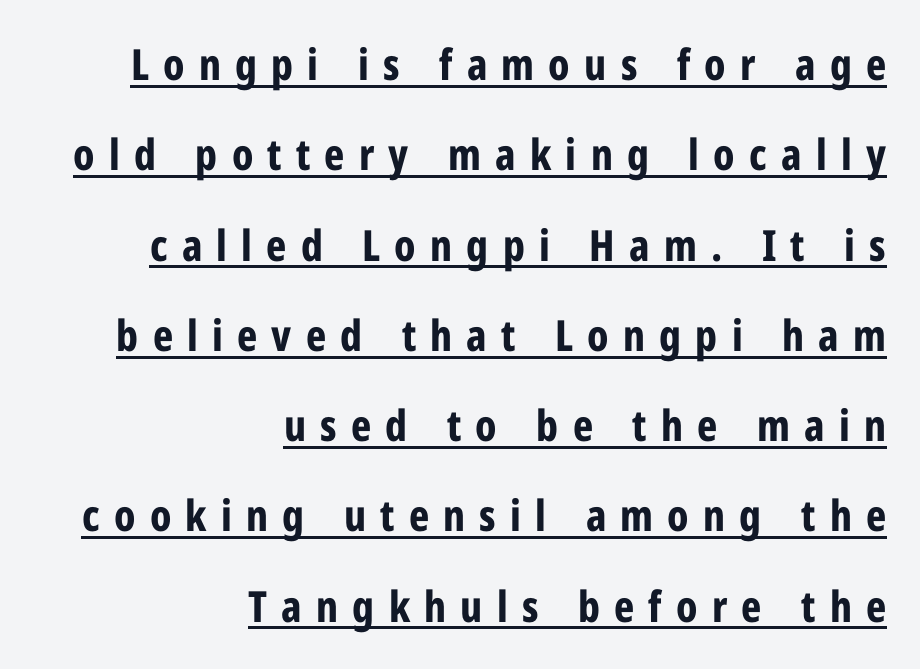
{"serif": "no", "italic": "no", "bold": "yes", "weight": "bold", "width": "condensed", "stroke_contrast": "low", "x_height": "medium", "monospaced": "no", "underline": "yes", "align": "right", "line_spacing": "loose", "line_spacing_ratio": 2.1, "letter_spacing": "wide", "letter_spacing_em": 0.33, "glyph_px": 43}
